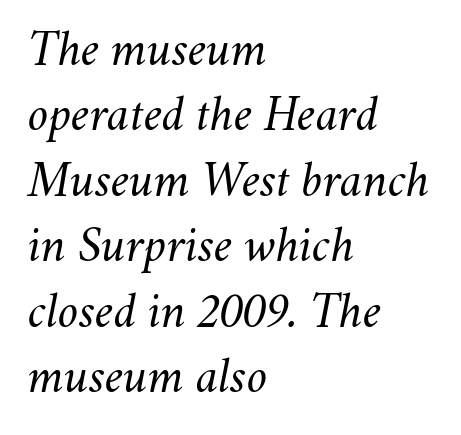
Tall strokes in this sample are angled rather than plumb. Default kerning and tracking; the words read as compact shapes. The face looks like a standard text weight, possibly lighter. Clear beneath every line of the passage. The face used here is proportionally spaced, like ordinary book or web type. Successive baselines arrive at the customary interval.
